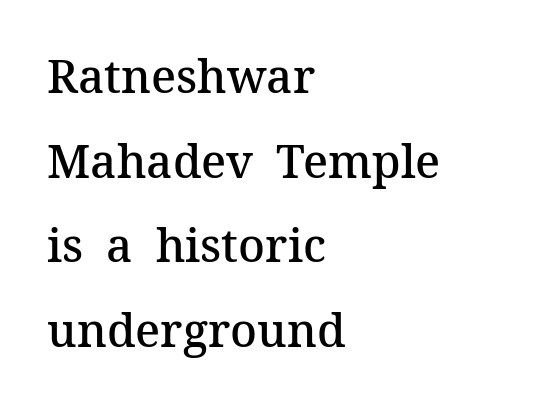
The image shows 46 px semibold serif type, upright; set left-aligned, line spacing 1.84x, normal letter spacing, not underlined; medium stroke contrast and a medium x-height.
